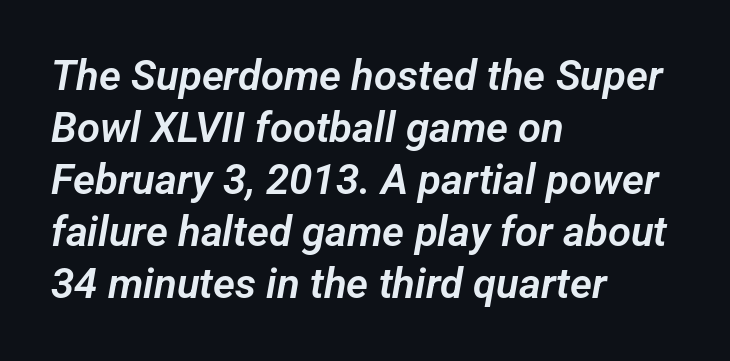
The image shows 42 px sans-serif type; set left-aligned, line spacing 1.24x, normal letter spacing, not underlined; low stroke contrast and a medium x-height.
